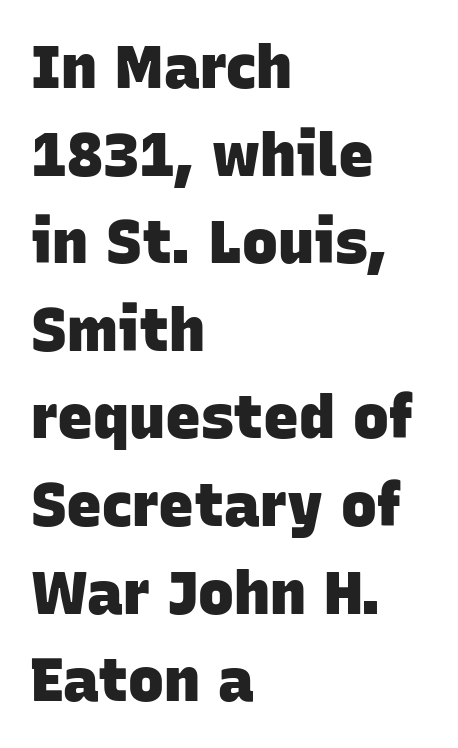
{"serif": "no", "bold": "yes", "weight": "heavy", "width": "normal", "stroke_contrast": "low", "x_height": "large", "monospaced": "no", "underline": "no", "align": "left", "line_spacing": "normal", "line_spacing_ratio": 1.46, "letter_spacing": "normal", "letter_spacing_em": 0.0, "glyph_px": 60}
